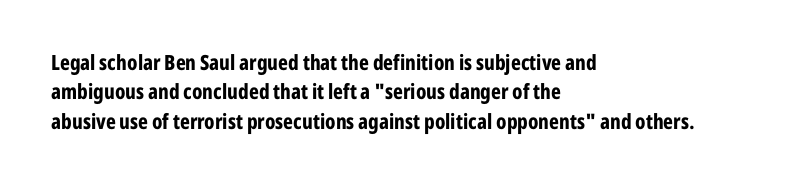
The image shows 21 px bold type, upright; set left-aligned, normal line spacing (1.4x), normal letter spacing, not underlined.
